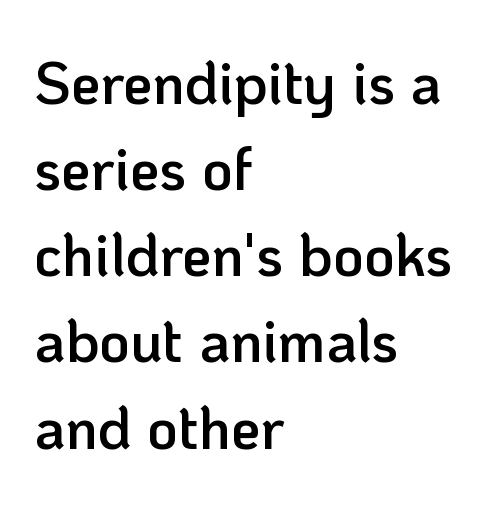
{"serif": "no", "italic": "no", "bold": "semi", "weight": "semibold", "width": "normal", "stroke_contrast": "low", "x_height": "medium", "monospaced": "no", "underline": "no", "align": "left", "line_spacing": "normal", "line_spacing_ratio": 1.46, "letter_spacing": "normal", "letter_spacing_em": 0.0, "glyph_px": 59}
